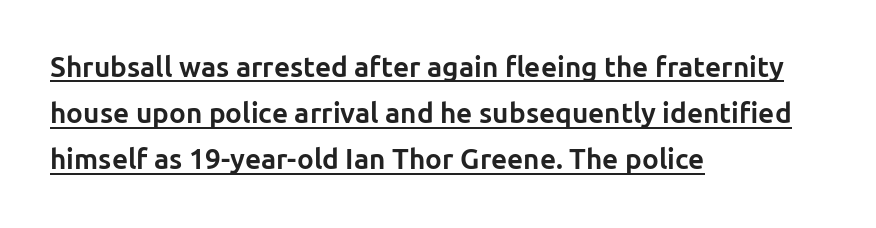
{"serif": "no", "italic": "no", "bold": "yes", "weight": "bold", "width": "normal", "stroke_contrast": "low", "x_height": "medium", "monospaced": "no", "underline": "yes", "align": "left", "line_spacing": "normal", "line_spacing_ratio": 1.65, "letter_spacing": "normal", "letter_spacing_em": 0.0, "glyph_px": 28}
